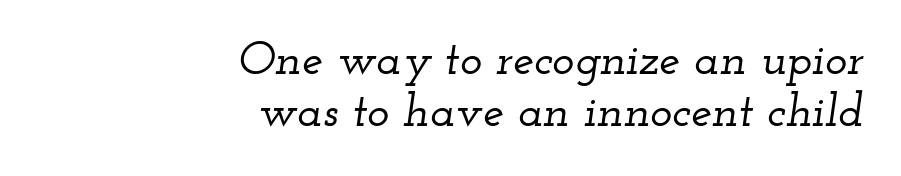
The image shows 47 px wide serif type, italic (leaning right); set right-aligned, tight line spacing (1.1x), normal letter spacing, not underlined; low stroke contrast and a small x-height.
